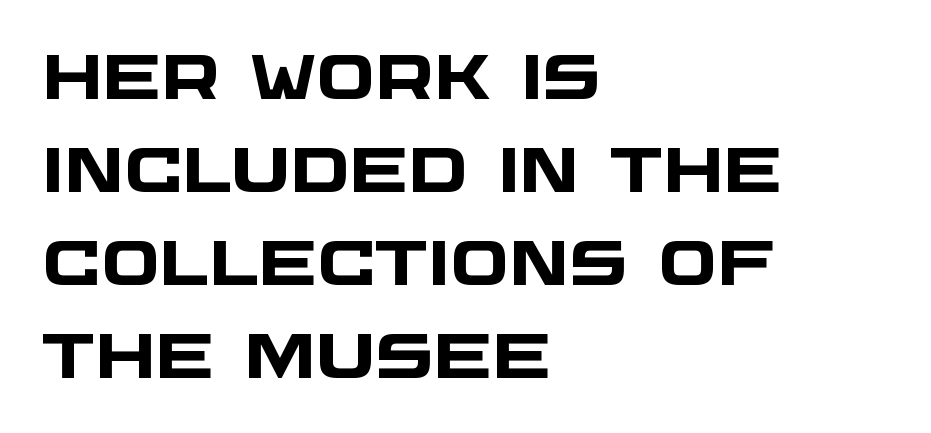
The image shows 62 px heavy, wide sans-serif type; set left-aligned, normal line spacing (1.5x), normal letter spacing, not underlined; low stroke contrast and a large x-height.
